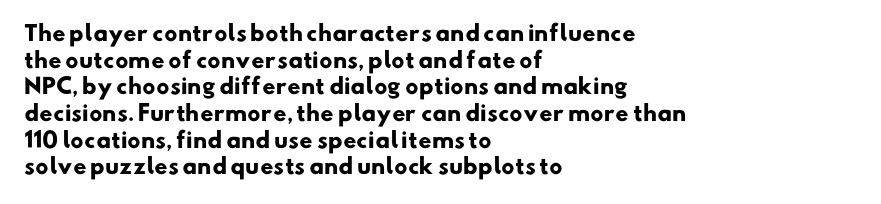
Q: Is the text bold? A: Yes.
Q: Is the text underlined? A: No.
Q: How is the paragraph aligned? A: Left-aligned.
Q: Is the spacing between letters normal or unusually wide? A: Normal.
Q: Is the spacing between lines tight, normal or loose? A: Normal.
